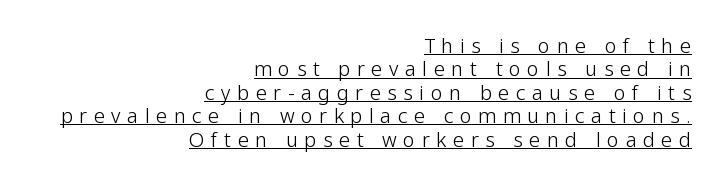
Q: Is the text bold? A: No.
Q: Is the text italic (slanted)? A: No, it is upright.
Q: Is the text underlined? A: Yes.
Q: How is the paragraph aligned? A: Right-aligned.
Q: Is the spacing between letters normal or unusually wide? A: Unusually wide.
